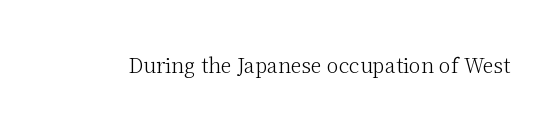
Posture: upright roman. Short note: letters normally spaced. The weight would be labelled regular, book, light, or lighter still. Lines of text with bare space underneath.
